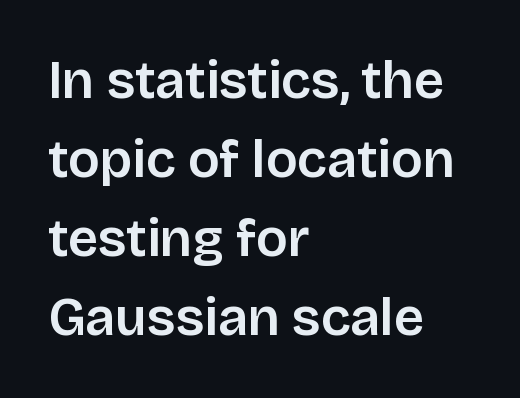
Default kerning and tracking; the words read as compact shapes. When letters stand straight like this, we call the style roman or upright. Notice how the passage keeps a crisp vertical edge on the left only. The space beneath each line is pristine and unruled. A typesetter would call this proportional, since set widths differ per character. Grotesque or geometric, the face here clearly has no serifs.
